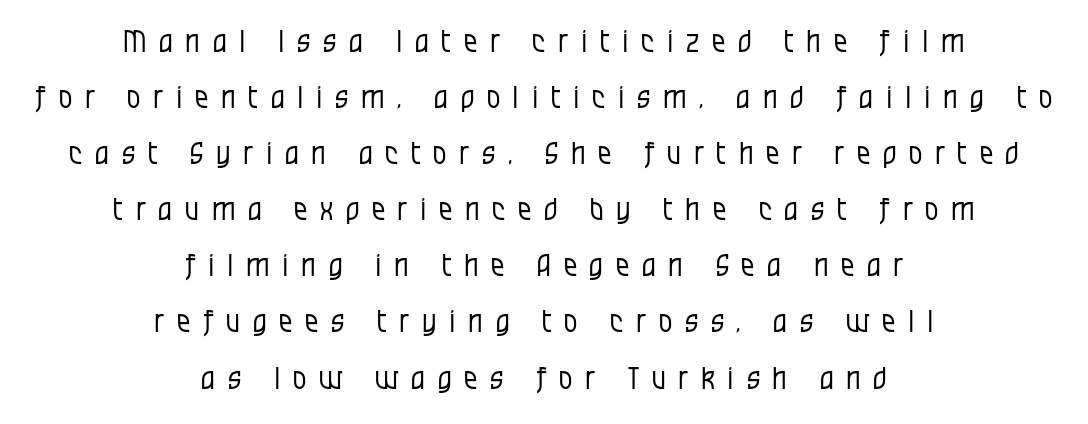
Q: Is the text bold? A: No.
Q: Is the text italic (slanted)? A: No, it is upright.
Q: Is the typeface a serif or a sans-serif typeface? A: Sans-serif.
Q: Is the text underlined? A: No.
Q: How is the paragraph aligned? A: Centered.
Q: Is the spacing between letters normal or unusually wide? A: Unusually wide.
Q: Width (condensed, normal, or wide)? A: Condensed.
Q: Stroke contrast? A: Low.
Q: x-height? A: Large.
Q: Monospaced? A: No.
